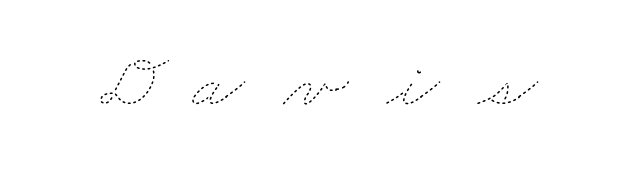
{"bold": "no", "weight": "thin", "width": "wide", "stroke_contrast": "low", "x_height": "small", "monospaced": "no", "underline": "no", "letter_spacing": "wide", "letter_spacing_em": 0.5, "glyph_px": 77}
